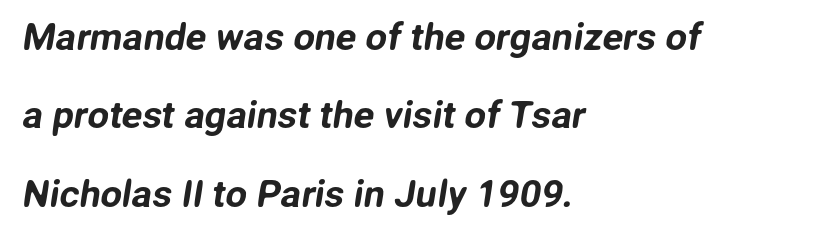
Q: Is the typeface a serif or a sans-serif typeface? A: Sans-serif.
Q: Is the text underlined? A: No.
Q: How is the paragraph aligned? A: Left-aligned.
Q: Is the spacing between letters normal or unusually wide? A: Normal.
Q: Is the spacing between lines tight, normal or loose? A: Loose.
Q: Width (condensed, normal, or wide)? A: Normal.
Q: Stroke contrast? A: Low.
Q: x-height? A: Medium.
Q: Monospaced? A: No.
